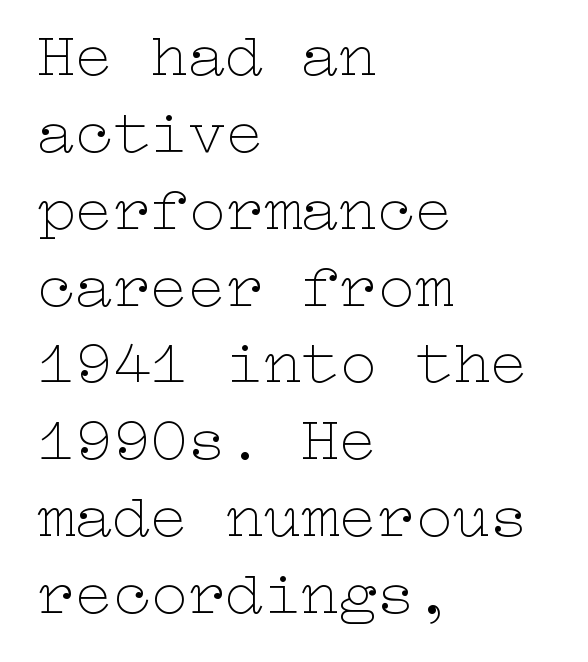
The image shows 63 px thin, wide type, upright; set left-aligned, line spacing 1.22x, normal letter spacing, not underlined; low stroke contrast and a medium x-height.
